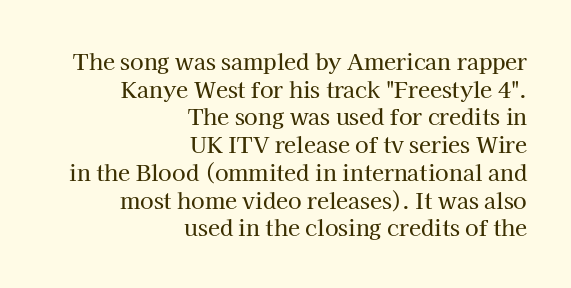
Q: Is the text italic (slanted)? A: No, it is upright.
Q: Is the text underlined? A: No.
Q: How is the paragraph aligned? A: Right-aligned.
Q: Is the spacing between letters normal or unusually wide? A: Normal.
Q: Is the spacing between lines tight, normal or loose? A: Normal.
